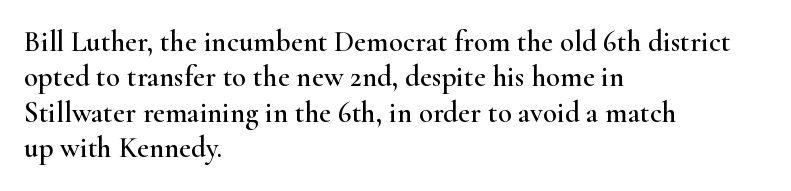
Q: Is the text italic (slanted)? A: No, it is upright.
Q: Is the typeface a serif or a sans-serif typeface? A: Serif.
Q: Is the text underlined? A: No.
Q: How is the paragraph aligned? A: Left-aligned.
Q: Is the spacing between letters normal or unusually wide? A: Normal.
Q: Width (condensed, normal, or wide)? A: Wide.
Q: Stroke contrast? A: High.
Q: x-height? A: Small.
Q: Monospaced? A: No.
